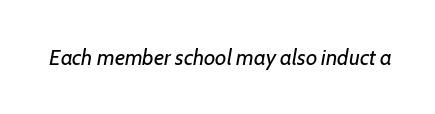
Quick note: italic. The strip under each line holds only bare page. Heft: none added — not bold. Does extra space separate the letters? No, they use regular spacing.
